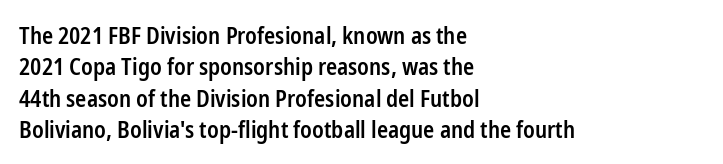
Q: Is the text bold? A: Semi-bold.
Q: Is the text italic (slanted)? A: No, it is upright.
Q: Is the text underlined? A: No.
Q: How is the paragraph aligned? A: Left-aligned.
Q: Is the spacing between letters normal or unusually wide? A: Normal.
Q: Is the spacing between lines tight, normal or loose? A: Normal.
